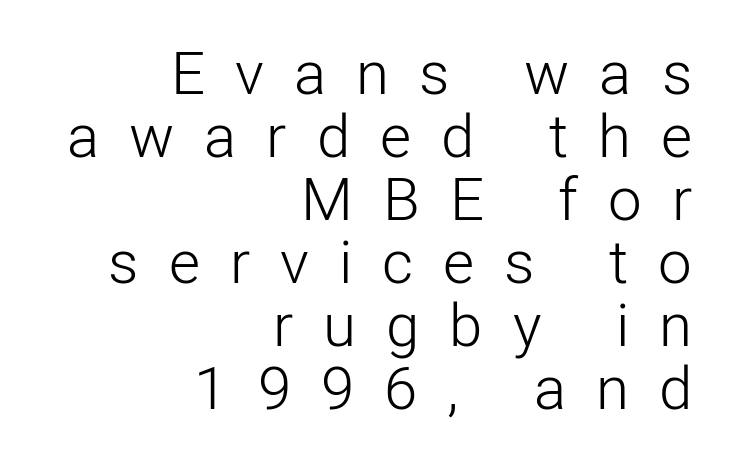
In CSS terms this would be text-align: right. Beneath every word, the page is bare. The letters stand straight up with perfectly vertical stems. This sample uses a sans-serif face. This rendering widens character spacing well past its baseline value.
